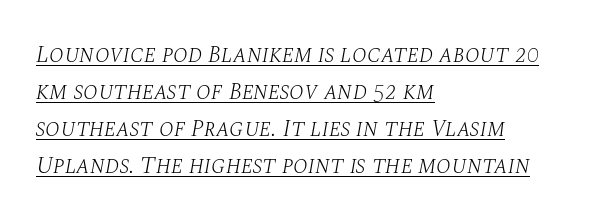
{"italic": "yes", "lean": "right", "slant_degrees": 10, "bold": "no", "underline": "yes", "align": "left", "line_spacing": "normal", "line_spacing_ratio": 1.54, "letter_spacing": "normal", "letter_spacing_em": 0.0, "glyph_px": 24}
